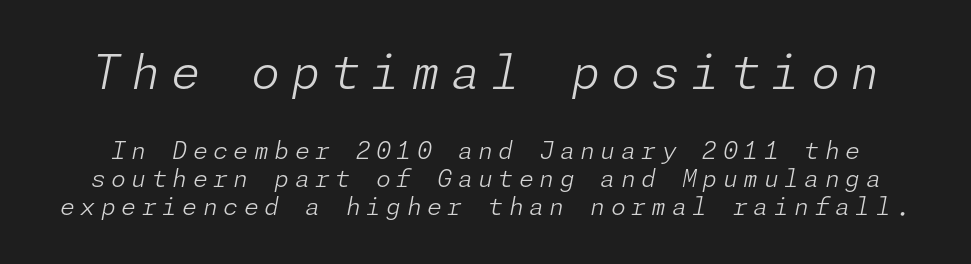
The image shows 47 px light type, italic (leaning right); set line spacing 1.16x, unusually wide letter spacing (+0.23 em), not underlined; the first (top) block is 1.96x larger; low stroke contrast and a medium x-height.
